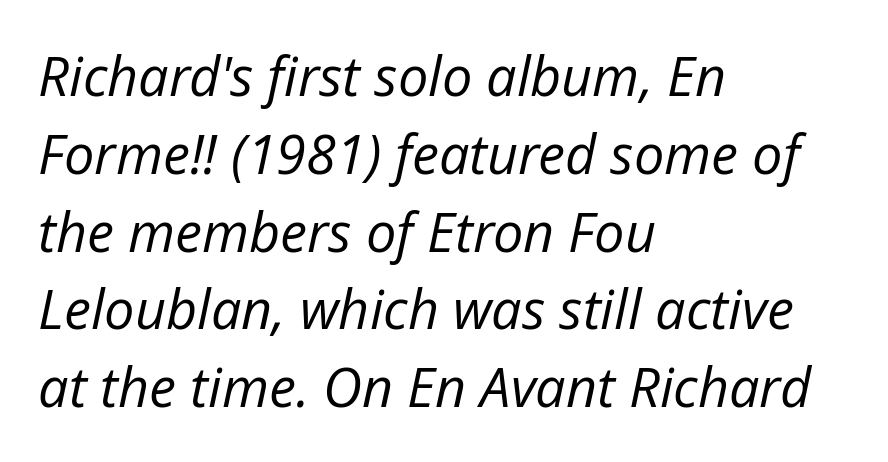
These lines sit exactly where default settings would place them. Nobody touched the tracking dial on this one. The passage is arranged the way most books set body copy — flush left. Emphasis-style slanted type is in use. No letter is thick-stroked: the sample isn't bold.
